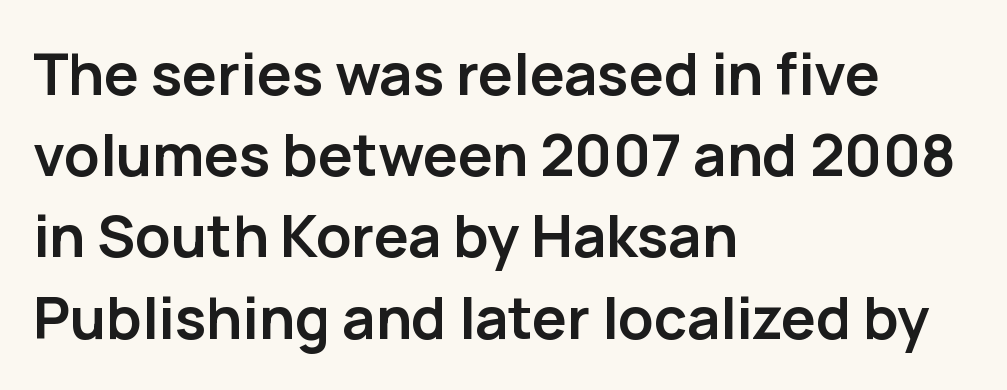
Q: Is the text bold? A: Yes.
Q: Is the text italic (slanted)? A: No, it is upright.
Q: Is the typeface a serif or a sans-serif typeface? A: Sans-serif.
Q: Is the text underlined? A: No.
Q: How is the paragraph aligned? A: Left-aligned.
Q: Is the spacing between letters normal or unusually wide? A: Normal.
Q: Is the spacing between lines tight, normal or loose? A: Normal.
Q: Width (condensed, normal, or wide)? A: Normal.
Q: Stroke contrast? A: Low.
Q: x-height? A: Medium.
Q: Monospaced? A: No.
